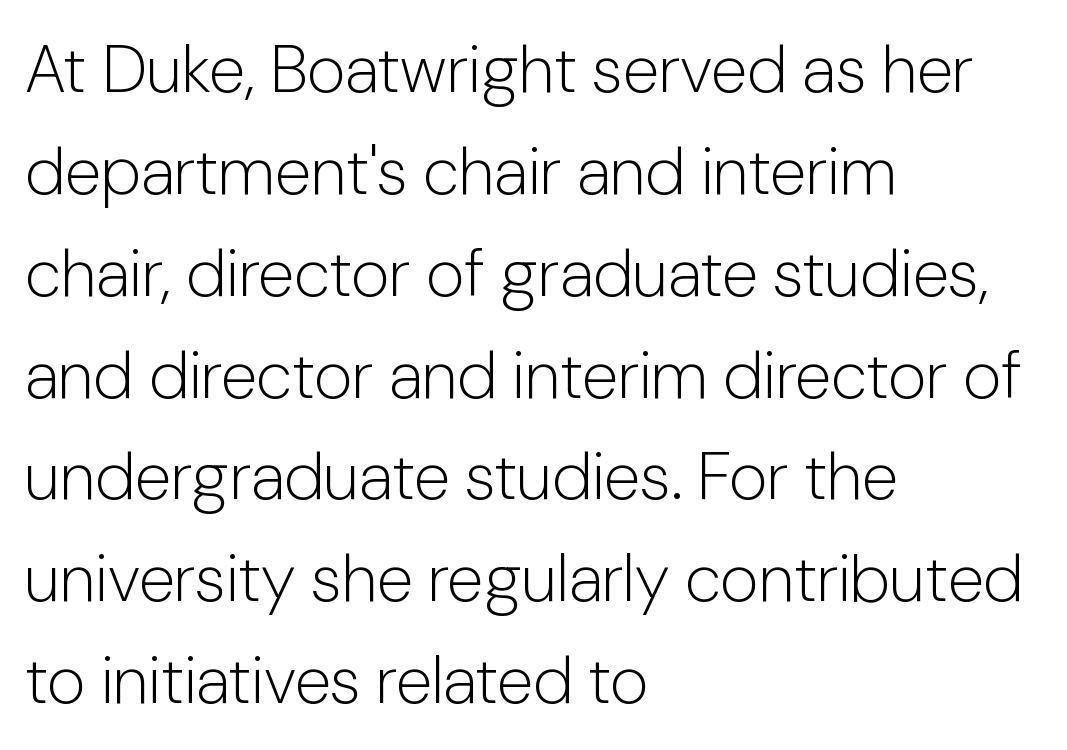
Q: Is the text bold? A: No.
Q: Is the text italic (slanted)? A: No, it is upright.
Q: Is the typeface a serif or a sans-serif typeface? A: Sans-serif.
Q: Is the text underlined? A: No.
Q: How is the paragraph aligned? A: Left-aligned.
Q: Is the spacing between letters normal or unusually wide? A: Normal.
Q: Is the spacing between lines tight, normal or loose? A: Normal.
Q: Width (condensed, normal, or wide)? A: Normal.
Q: Stroke contrast? A: Low.
Q: x-height? A: Medium.
Q: Monospaced? A: No.
